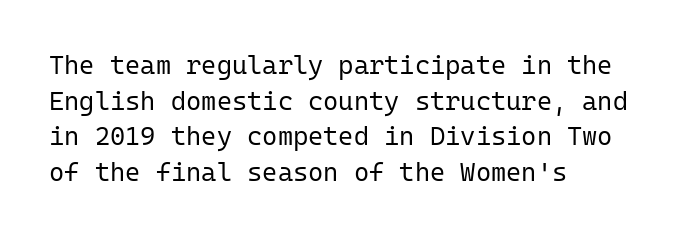
The line texture is even and compact thanks to regular tracking. Honestly, the row spacing looks completely unremarkable. Every row of glyphs begins at an identical x-position on the left. The letters stand straight up with perfectly vertical stems. Stroke thickness stays within the range of a standard reading face or lighter. Unmarked baselines from the first word to the last.
